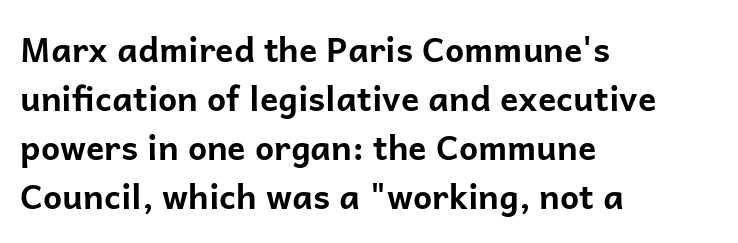
Q: Is the text bold? A: Yes.
Q: Is the text italic (slanted)? A: No, it is upright.
Q: Is the typeface a serif or a sans-serif typeface? A: Sans-serif.
Q: Is the text underlined? A: No.
Q: How is the paragraph aligned? A: Left-aligned.
Q: Is the spacing between letters normal or unusually wide? A: Normal.
Q: Is the spacing between lines tight, normal or loose? A: Normal.
Q: Width (condensed, normal, or wide)? A: Normal.
Q: Stroke contrast? A: Low.
Q: x-height? A: Medium.
Q: Monospaced? A: No.
